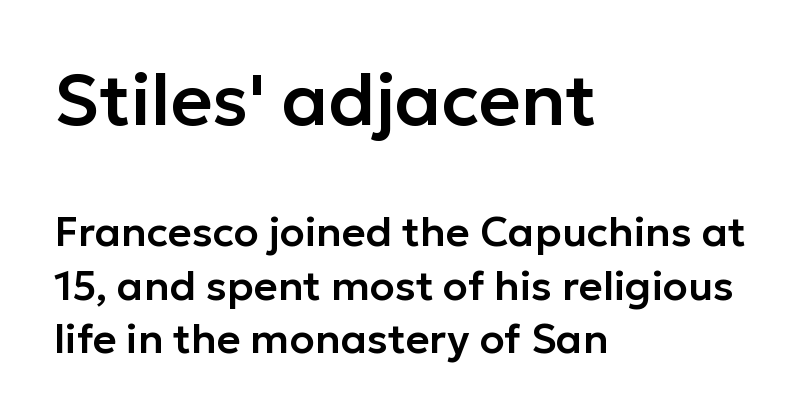
{"serif": "no", "italic": "no", "width": "normal", "stroke_contrast": "low", "x_height": "medium", "monospaced": "no", "underline": "no", "align": "left", "line_spacing": "normal", "line_spacing_ratio": 1.31, "letter_spacing": "normal", "letter_spacing_em": 0.0, "larger_block": "first", "size_ratio": 1.76, "glyph_px": 72}
